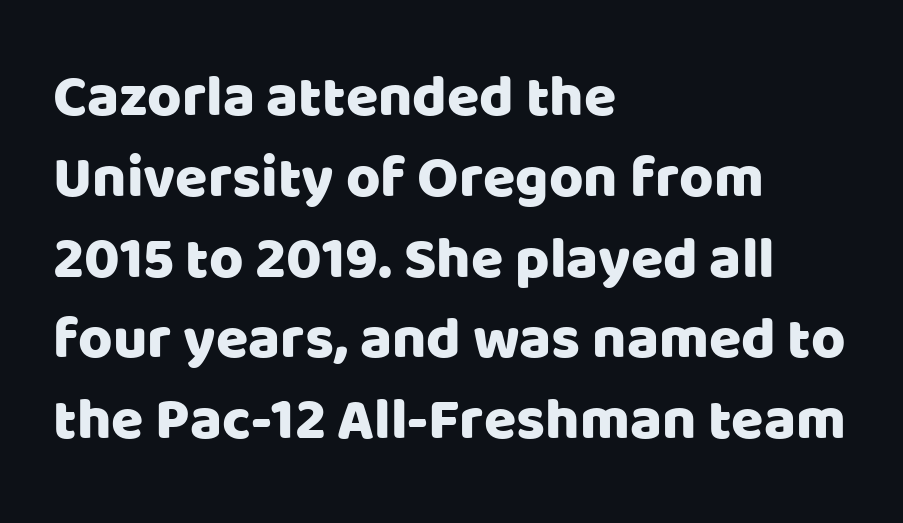
Leading matches the norm, producing a regular column. Line beginnings align vertically; line endings do not. Check the space under the baseline: it is left empty. Font category for this specimen: sans-serif.
